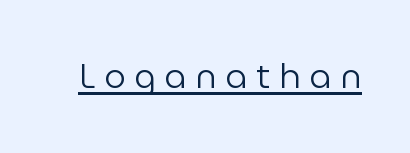
{"serif": "no", "italic": "no", "bold": "no", "weight": "regular", "width": "normal", "stroke_contrast": "low", "x_height": "medium", "monospaced": "no", "underline": "yes", "letter_spacing": "wide", "letter_spacing_em": 0.26, "glyph_px": 34}
